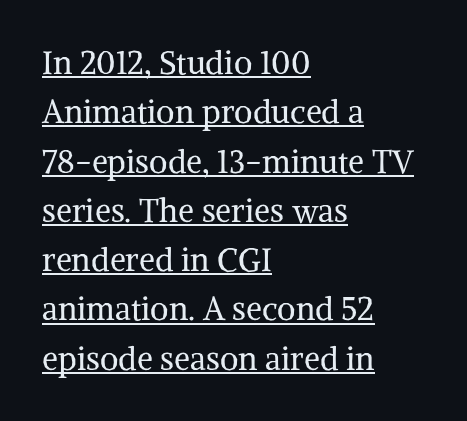
Q: Is the text bold? A: No.
Q: Is the text italic (slanted)? A: No, it is upright.
Q: Is the typeface a serif or a sans-serif typeface? A: Serif.
Q: Is the text underlined? A: Yes.
Q: How is the paragraph aligned? A: Left-aligned.
Q: Is the spacing between letters normal or unusually wide? A: Normal.
Q: Is the spacing between lines tight, normal or loose? A: Normal.
Q: Width (condensed, normal, or wide)? A: Normal.
Q: Stroke contrast? A: Medium.
Q: x-height? A: Medium.
Q: Monospaced? A: No.
